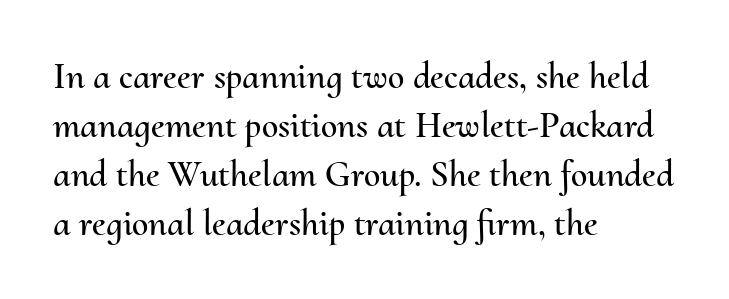
The compositor pushed each line to the left boundary. Do the characters align in a grid? No, the font is proportional. In terms of posture, this sample is upright. Reading down the column, the eye jumps a familiar distance to each next line. Type without underlining. How are the letters spaced? Ordinarily, with no added tracking.
